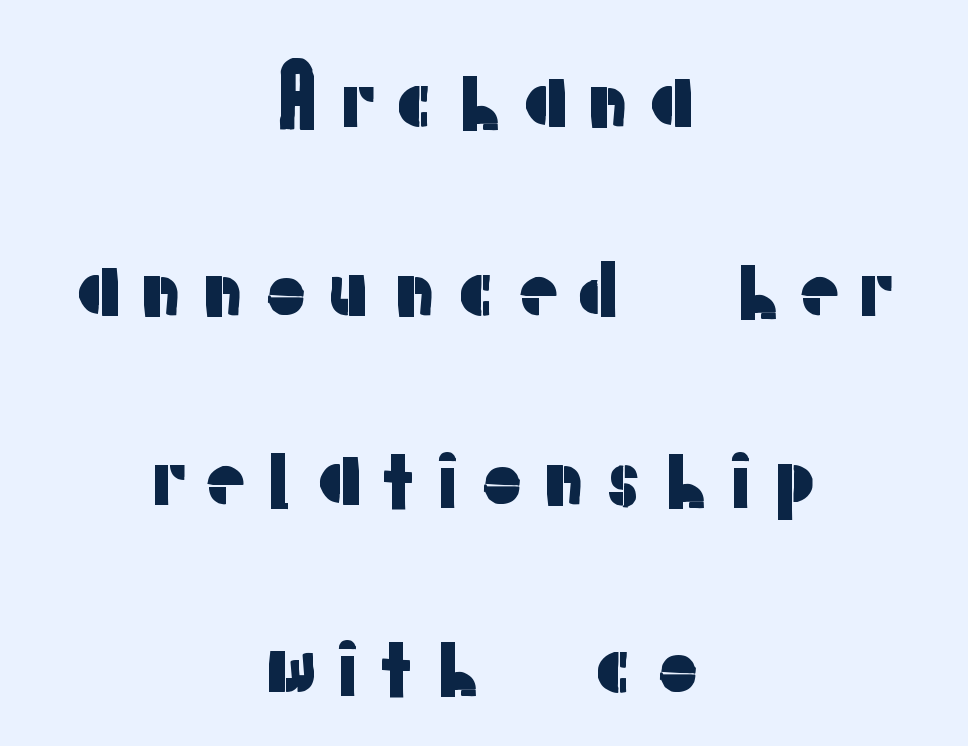
Q: Is the text italic (slanted)? A: No, it is upright.
Q: Is the typeface a serif or a sans-serif typeface? A: Sans-serif.
Q: Is the text underlined? A: No.
Q: How is the paragraph aligned? A: Centered.
Q: Is the spacing between lines tight, normal or loose? A: Loose.
Q: Width (condensed, normal, or wide)? A: Normal.
Q: Stroke contrast? A: Low.
Q: x-height? A: Medium.
Q: Monospaced? A: No.
